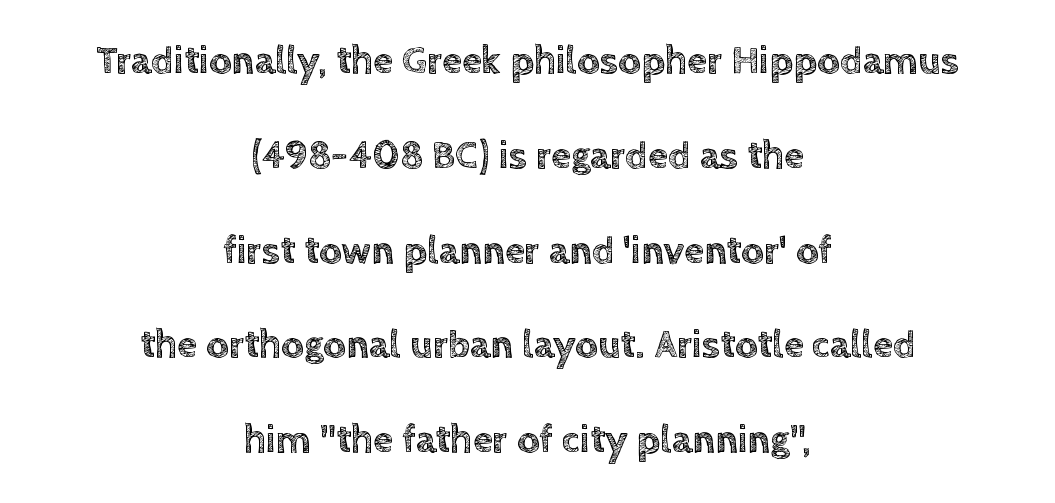
The image shows 40 px text type, upright; set centered, loose line spacing (2.37x), normal letter spacing, not underlined; a large x-height.
